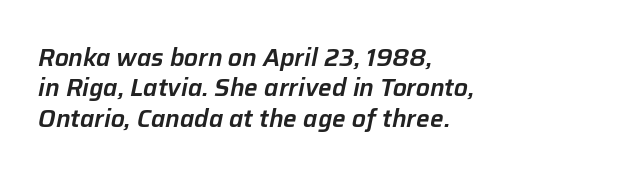
The passage is arranged the way most books set body copy — flush left. Compared with typical body copy, the letter spacing here is the same. The line-height multiplier appears to be the usual default. When letters slant like this, we call the style italic.
